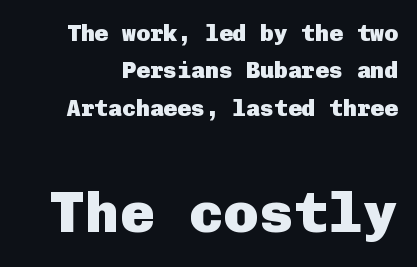
Q: Is the text bold? A: Yes.
Q: Is the text italic (slanted)? A: No, it is upright.
Q: Is the typeface a serif or a sans-serif typeface? A: Sans-serif.
Q: Is the text underlined? A: No.
Q: Is the spacing between letters normal or unusually wide? A: Normal.
Q: Is the spacing between lines tight, normal or loose? A: Normal.
Q: Which block of text is set in a larger size, the first (top) or the second (bottom)? A: The second (bottom) one.
Q: Width (condensed, normal, or wide)? A: Normal.
Q: Stroke contrast? A: Low.
Q: x-height? A: Medium.
